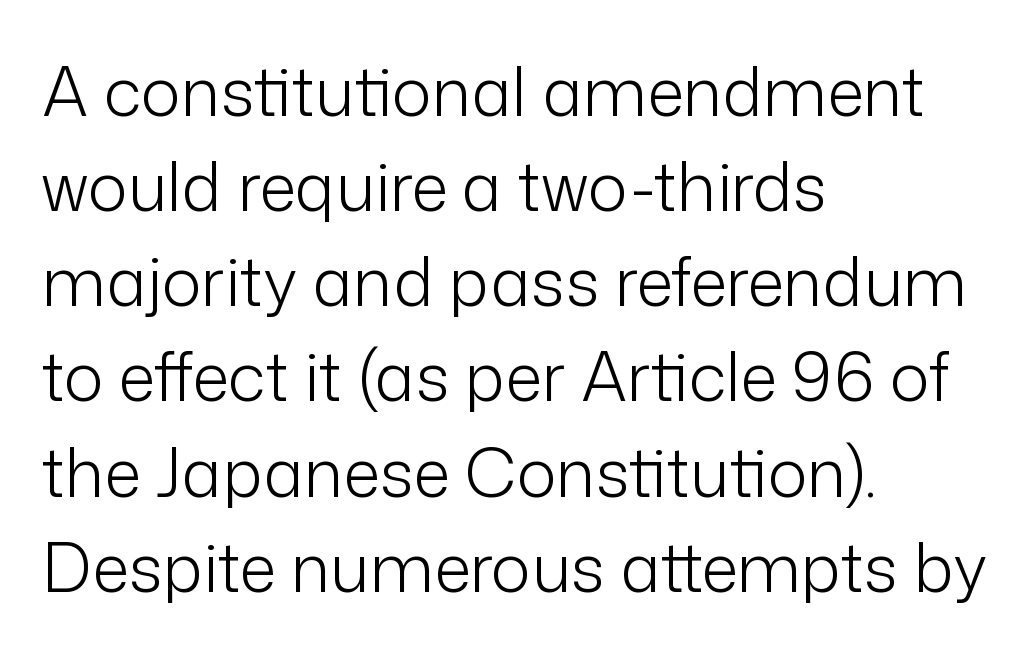
Unlike a traditional serif, this face leaves its strokes unadorned. Whoever set this chose a conventional vertical rhythm. Heft: none added — not bold. Note the varied advance widths — an 'i' is clearly narrower than an 'm'.
